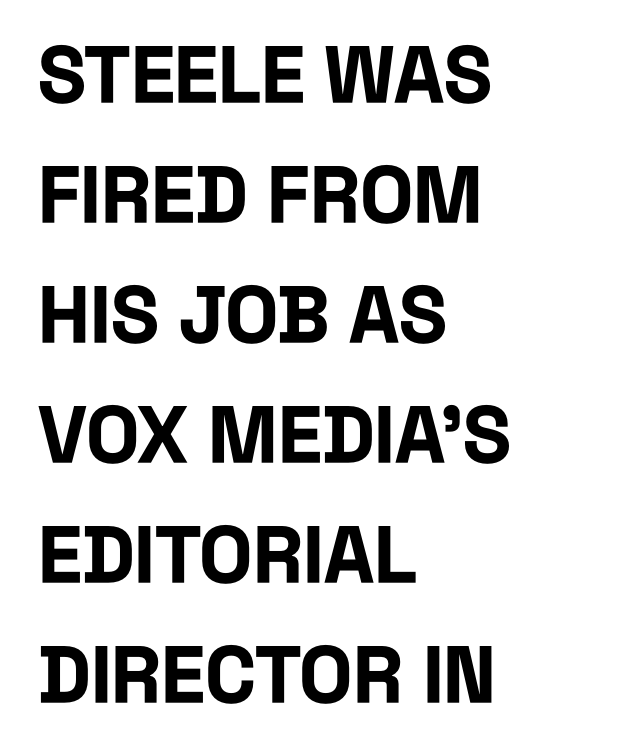
{"serif": "no", "italic": "no", "bold": "yes", "weight": "bold", "width": "condensed", "stroke_contrast": "low", "x_height": "large", "monospaced": "no", "underline": "no", "align": "left", "line_spacing": "normal", "line_spacing_ratio": 1.52, "letter_spacing": "normal", "letter_spacing_em": 0.0, "glyph_px": 79}
